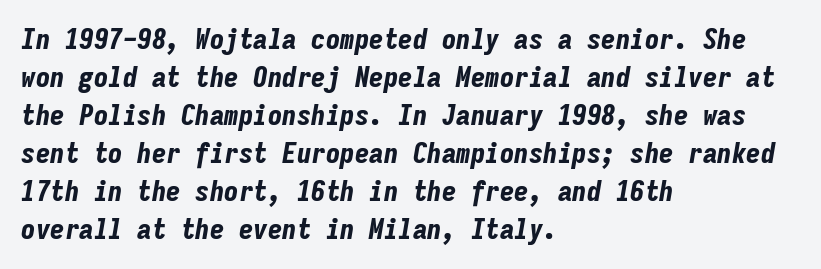
The image shows 29 px bold, condensed type, italic (leaning right), monospaced; set left-aligned, normal line spacing (1.31x), normal letter spacing, not underlined; low stroke contrast and a medium x-height.
